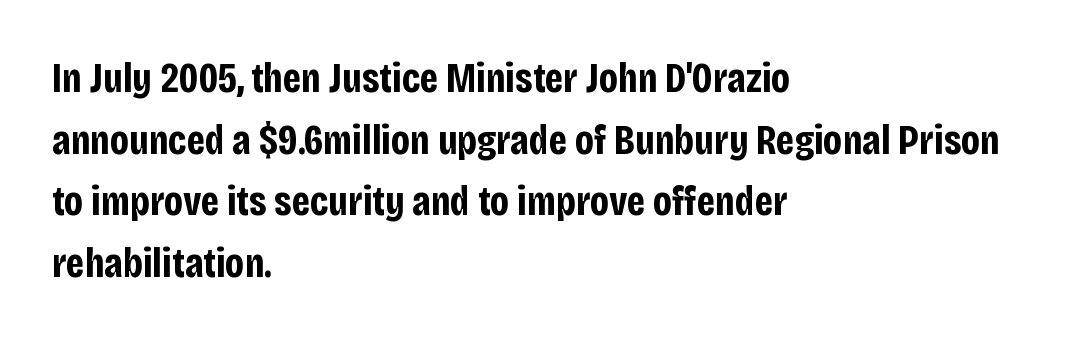
The image shows 42 px bold, condensed sans-serif type, upright; set left-aligned, normal line spacing (1.47x), normal letter spacing, not underlined; low stroke contrast and a large x-height.
